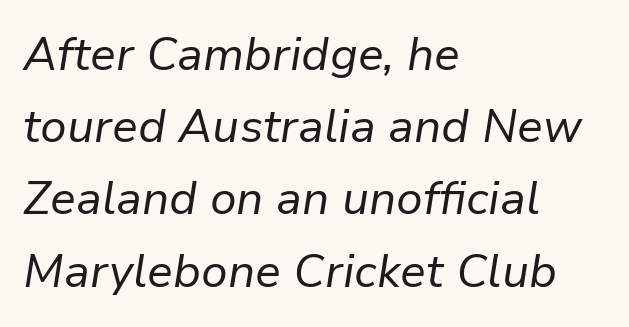
{"italic": "yes", "lean": "right", "slant_degrees": 9, "bold": "no", "weight": "regular", "width": "normal", "stroke_contrast": "low", "x_height": "medium", "monospaced": "no", "underline": "no", "align": "left", "line_spacing": "normal", "line_spacing_ratio": 1.57, "letter_spacing": "normal", "letter_spacing_em": 0.0, "glyph_px": 46}
